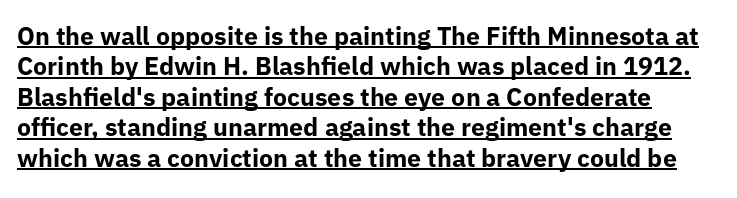
The image shows 25 px bold type, upright; set line spacing 1.22x, normal letter spacing, underlined.
